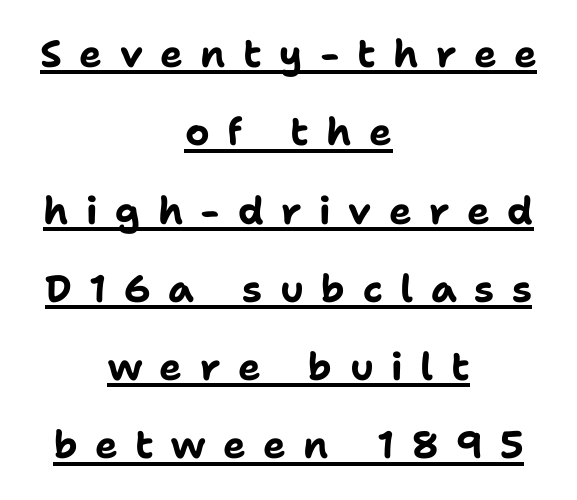
{"serif": "no", "italic": "no", "bold": "yes", "weight": "bold", "width": "normal", "stroke_contrast": "low", "x_height": "medium", "monospaced": "no", "underline": "yes", "align": "center", "line_spacing": "loose", "line_spacing_ratio": 2.06, "letter_spacing": "wide", "letter_spacing_em": 0.46, "glyph_px": 38}
